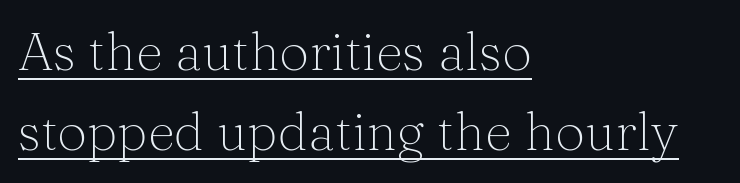
The image shows 53 px light serif type, upright; set left-aligned, normal line spacing (1.51x), normal letter spacing, underlined; medium stroke contrast and a medium x-height.
